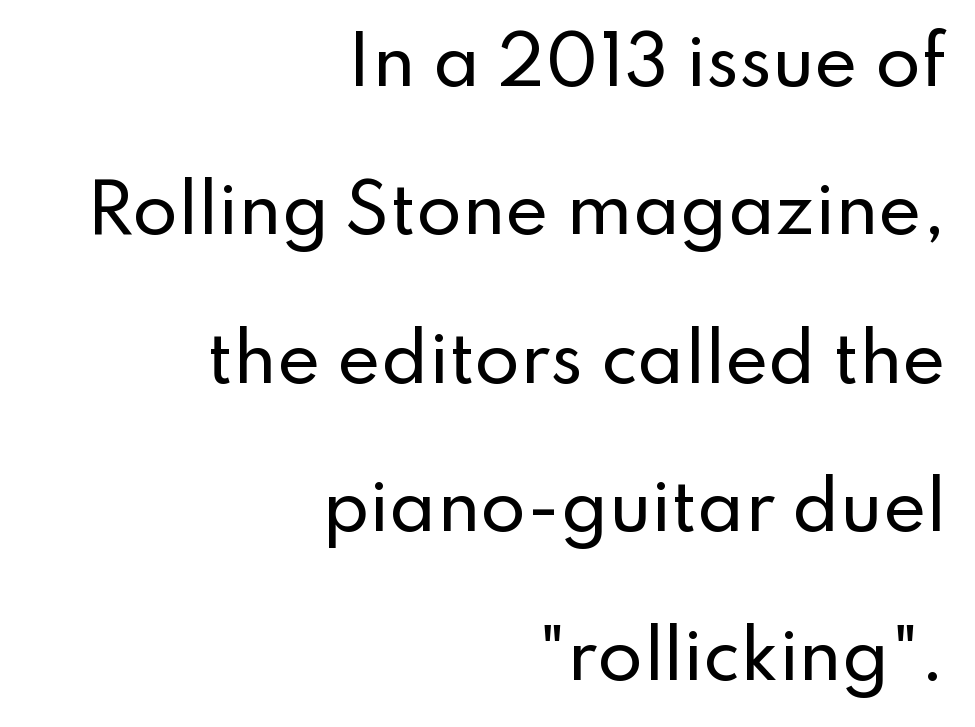
{"serif": "no", "italic": "no", "width": "normal", "stroke_contrast": "low", "x_height": "small", "monospaced": "no", "underline": "no", "align": "right", "line_spacing": "loose", "line_spacing_ratio": 2.25, "letter_spacing": "normal", "letter_spacing_em": 0.0, "glyph_px": 66}
